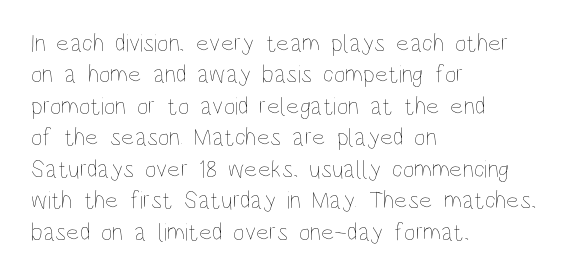
Q: Is the text bold? A: No.
Q: Is the text italic (slanted)? A: No, it is upright.
Q: Is the text underlined? A: No.
Q: How is the paragraph aligned? A: Left-aligned.
Q: Is the spacing between letters normal or unusually wide? A: Normal.
Q: Is the spacing between lines tight, normal or loose? A: Normal.
